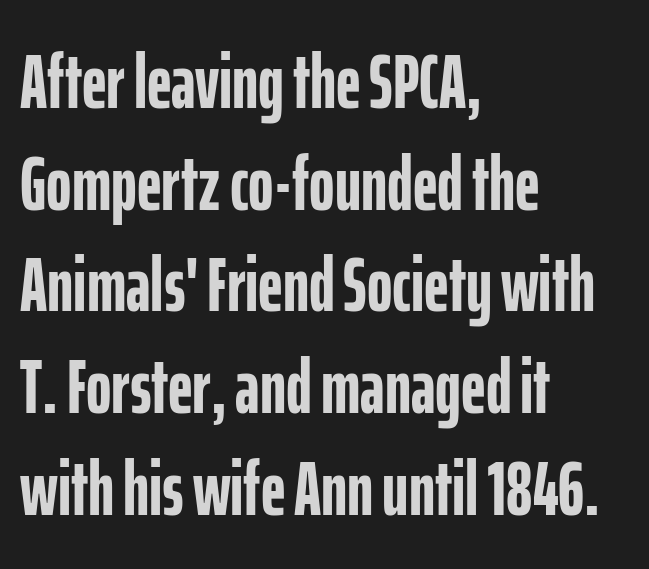
The image shows 77 px semibold, condensed sans-serif type, upright; set left-aligned, normal line spacing (1.32x), normal letter spacing, not underlined; low stroke contrast and a medium x-height.
